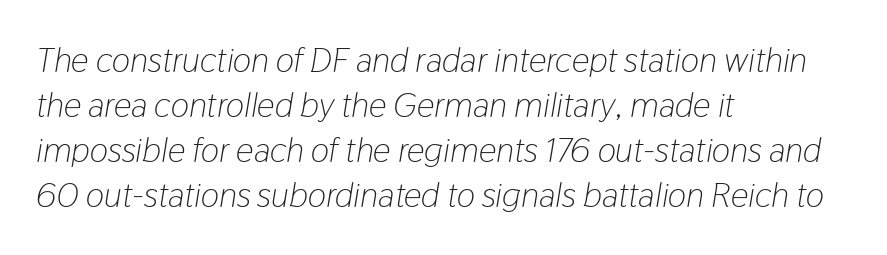
The image shows 35 px light, condensed type, italic (leaning right); set left-aligned, normal line spacing (1.29x), normal letter spacing, not underlined; low stroke contrast and a medium x-height.
